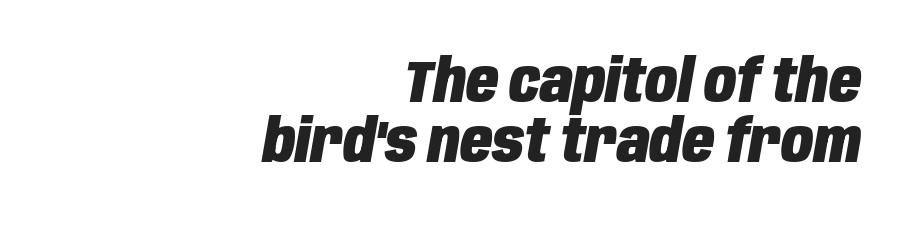
Q: Is the text bold? A: Yes.
Q: Is the text italic (slanted)? A: Yes, it leans right by about 10 degrees.
Q: Is the text underlined? A: No.
Q: How is the paragraph aligned? A: Right-aligned.
Q: Is the spacing between letters normal or unusually wide? A: Normal.
Q: Is the spacing between lines tight, normal or loose? A: Tight.
Q: Width (condensed, normal, or wide)? A: Condensed.
Q: Stroke contrast? A: Low.
Q: x-height? A: Large.
Q: Monospaced? A: No.
